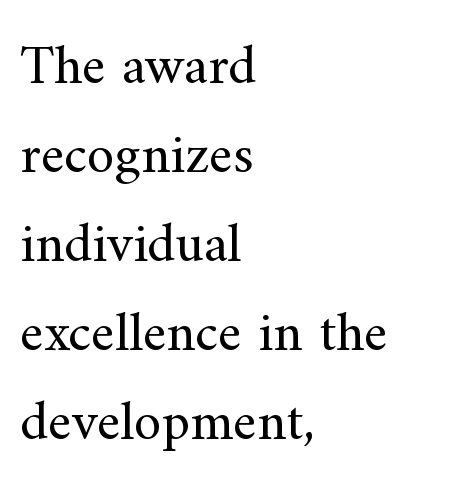
Plain, unruled lines of type. The type sits square on the baseline with zero lean. The paragraph shown leans on its left margin. The rendering uses natural spacing where letterforms have individual widths. The weight would be labelled regular, book, light, or lighter still.
